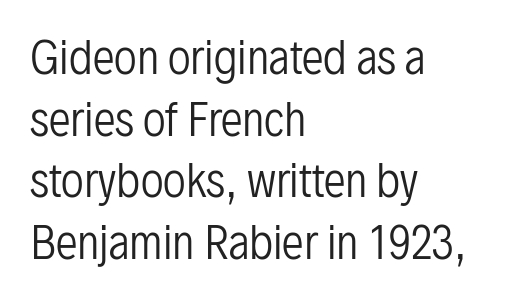
The letters carry no serifs — their stems end cleanly without finishing strokes. A student would call this left alignment; a typographer would say flush left, rag right. Glyph-to-glyph distance matches everyday printed text. The passage shown is not bold in any degree.
